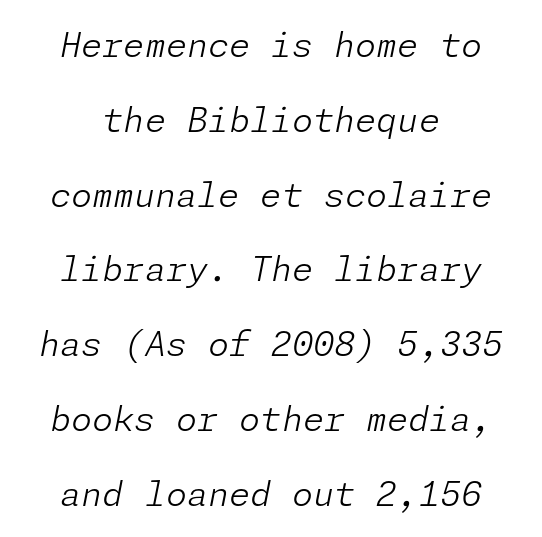
The image shows 34 px light type, italic (leaning right); set loose line spacing (2.2x), normal letter spacing, not underlined; low stroke contrast and a medium x-height.
